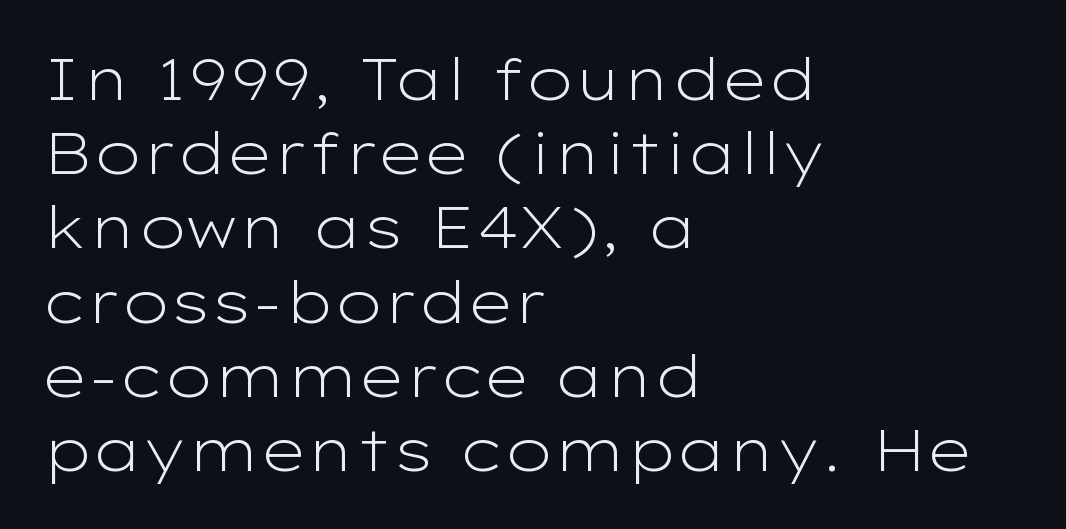
{"serif": "no", "italic": "no", "bold": "no", "weight": "light", "width": "wide", "stroke_contrast": "low", "x_height": "medium", "monospaced": "no", "underline": "no", "align": "left", "line_spacing": "normal", "line_spacing_ratio": 1.28, "letter_spacing": "normal", "letter_spacing_em": 0.0, "glyph_px": 58}
